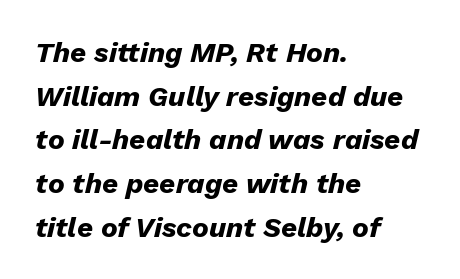
{"italic": "yes", "lean": "right", "slant_degrees": 13, "bold": "yes", "weight": "heavy", "width": "normal", "stroke_contrast": "low", "x_height": "medium", "monospaced": "no", "underline": "no", "align": "left", "line_spacing": "normal", "line_spacing_ratio": 1.56, "letter_spacing": "normal", "letter_spacing_em": 0.0, "glyph_px": 28}
